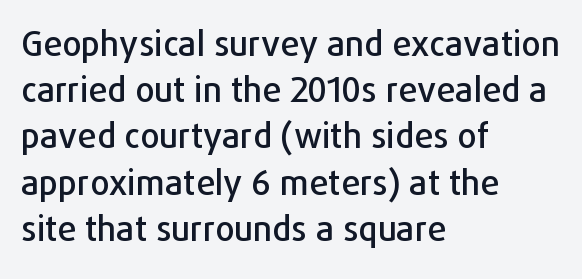
Q: Is the text italic (slanted)? A: No, it is upright.
Q: Is the typeface a serif or a sans-serif typeface? A: Sans-serif.
Q: Is the text underlined? A: No.
Q: How is the paragraph aligned? A: Left-aligned.
Q: Is the spacing between letters normal or unusually wide? A: Normal.
Q: Is the spacing between lines tight, normal or loose? A: Normal.
Q: Width (condensed, normal, or wide)? A: Normal.
Q: Stroke contrast? A: Low.
Q: x-height? A: Medium.
Q: Monospaced? A: No.
